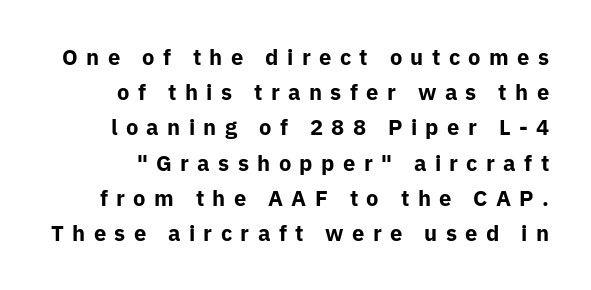
The image shows 22 px bold type, upright; set normal line spacing (1.6x), unusually wide letter spacing (+0.38 em), not underlined.
